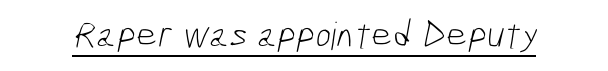
Q: Is the text bold? A: No.
Q: Is the typeface a serif or a sans-serif typeface? A: Sans-serif.
Q: Is the text underlined? A: Yes.
Q: Is the spacing between letters normal or unusually wide? A: Normal.
Q: Width (condensed, normal, or wide)? A: Condensed.
Q: Stroke contrast? A: Low.
Q: x-height? A: Medium.
Q: Monospaced? A: No.
